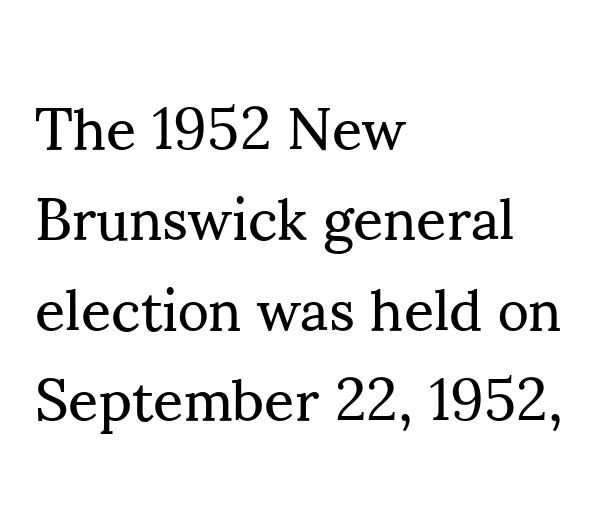
Typeset ragged right — the left edge is the straight one. The passage shown has conventional tracking throughout. Classification — serif. The words here are not underlined. Italic? Not at all — the glyphs are vertical. The rendering uses natural spacing where letterforms have individual widths.
